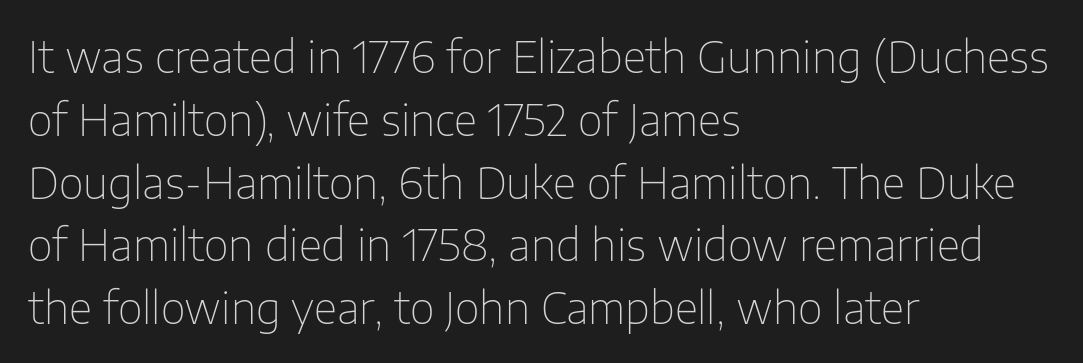
{"serif": "no", "italic": "no", "bold": "no", "weight": "thin", "width": "normal", "stroke_contrast": "low", "x_height": "medium", "monospaced": "no", "underline": "no", "align": "left", "line_spacing": "normal", "line_spacing_ratio": 1.46, "letter_spacing": "normal", "letter_spacing_em": 0.0, "glyph_px": 43}
